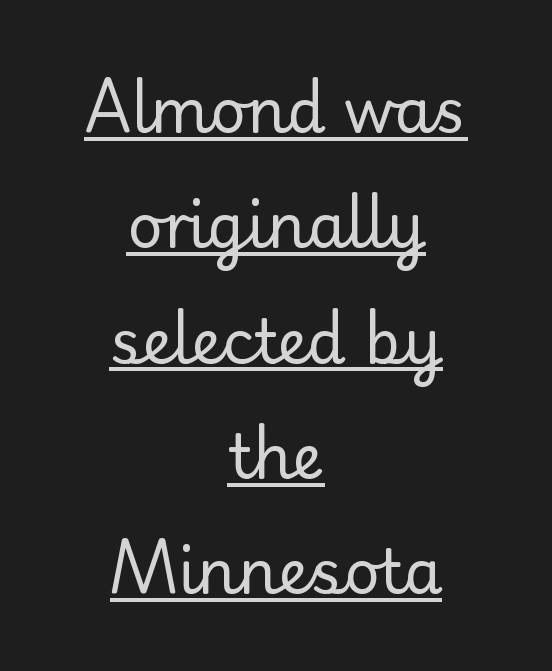
Q: Is the text bold? A: No.
Q: Is the text italic (slanted)? A: No, it is upright.
Q: Is the typeface a serif or a sans-serif typeface? A: Sans-serif.
Q: Is the text underlined? A: Yes.
Q: How is the paragraph aligned? A: Centered.
Q: Is the spacing between letters normal or unusually wide? A: Normal.
Q: Width (condensed, normal, or wide)? A: Normal.
Q: Stroke contrast? A: Low.
Q: x-height? A: Small.
Q: Monospaced? A: No.
